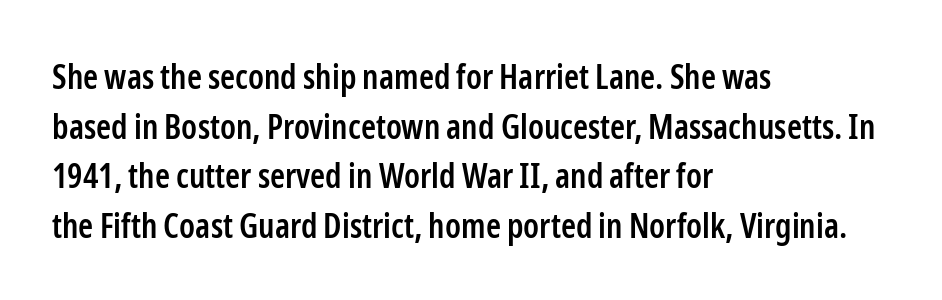
The image shows 34 px semibold, condensed sans-serif type, upright; set left-aligned, normal line spacing (1.46x), normal letter spacing, not underlined; low stroke contrast and a medium x-height.
